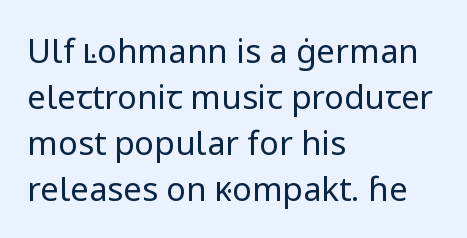
The passage shown is not bold in any degree. The gap between lines stays unmarked. These lines are composed in type without serifs. This sample has the flowing, uneven cadence of proportional lettering.
